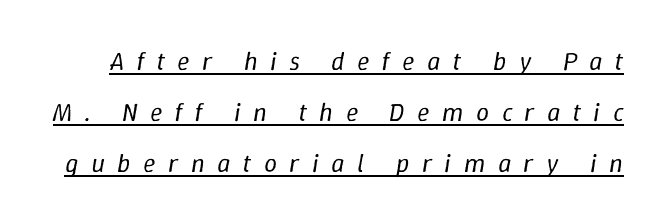
Q: Is the text bold? A: No.
Q: Is the text italic (slanted)? A: Yes, it leans right by about 9 degrees.
Q: Is the text underlined? A: Yes.
Q: Is the spacing between letters normal or unusually wide? A: Unusually wide.
Q: Is the spacing between lines tight, normal or loose? A: Loose.
